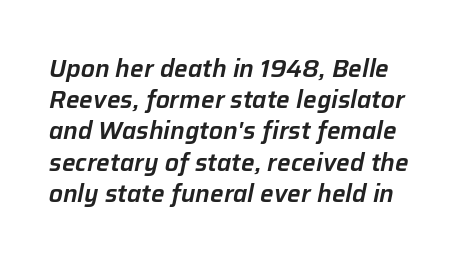
This block has exactly the height ordinary leading produces. This rendering features lettering with no underline. Quick note: italic. The tracking reads as untouched default to a designer's eye.
